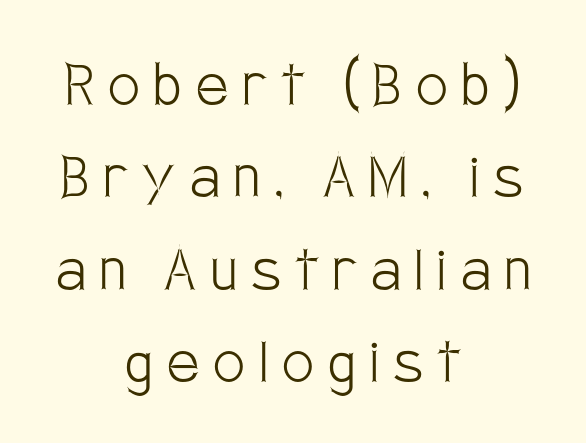
The image shows 71 px light, condensed sans-serif type, upright; set centered, normal line spacing (1.3x), unusually wide letter spacing (+0.2 em), not underlined; low stroke contrast and a large x-height.
